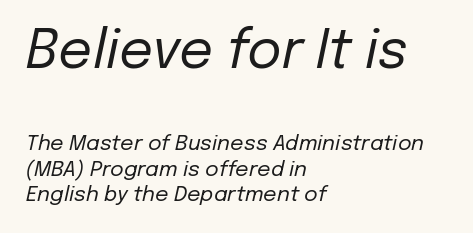
The image shows 53 px regular-weight type, italic (leaning right); set left-aligned, line spacing 1.22x, normal letter spacing, not underlined; the first (top) block is 2.52x larger; low stroke contrast and a medium x-height.
